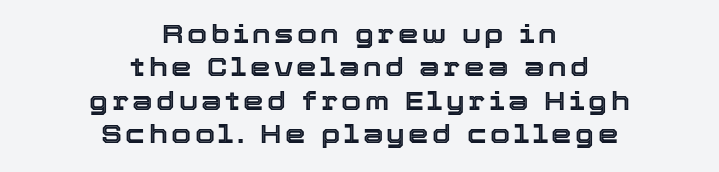
Alignment: centered. The string is rendered with underlining switched off. The space between consecutive lines is moderate. Vertical strokes here are truly vertical.
